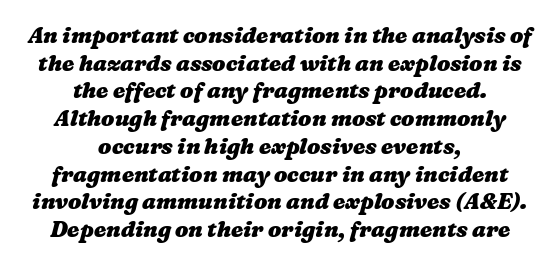
{"bold": "yes", "underline": "no", "align": "center", "line_spacing": "normal", "line_spacing_ratio": 1.26, "letter_spacing": "normal", "letter_spacing_em": 0.0, "glyph_px": 22}
